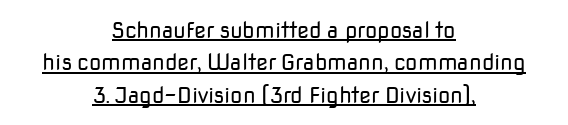
Regarding leading, the lines here are spaced in the standard way. Teacher's note: observe the equal gaps on both sides — that is centered alignment. Has an underline been added? It has. Each stroke keeps to a modest, everyday thickness or less. Tall strokes in this sample are plumb rather than angled. Tracking value appears to be zero — textbook default spacing.
